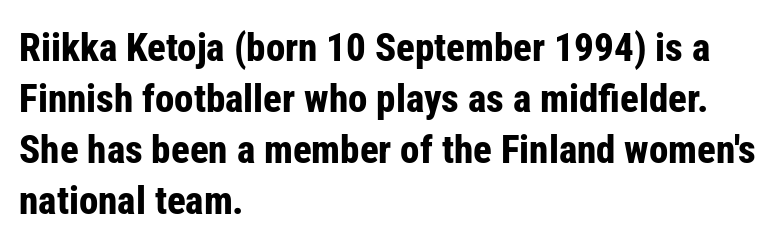
Q: Is the text bold? A: Yes.
Q: Is the text italic (slanted)? A: No, it is upright.
Q: Is the typeface a serif or a sans-serif typeface? A: Sans-serif.
Q: Is the text underlined? A: No.
Q: How is the paragraph aligned? A: Left-aligned.
Q: Is the spacing between letters normal or unusually wide? A: Normal.
Q: Is the spacing between lines tight, normal or loose? A: Normal.
Q: Width (condensed, normal, or wide)? A: Condensed.
Q: Stroke contrast? A: Low.
Q: x-height? A: Medium.
Q: Monospaced? A: No.
